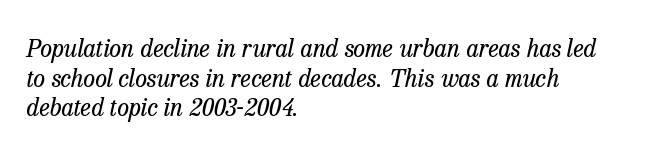
Check the space under the baseline: it is left empty. The rendering applies a slant to the glyphs. Spacing between characters is what you'd get straight out of the box. No letter is thick-stroked: the sample isn't bold. A classic flush-left, rag-right setting is used for this passage.
